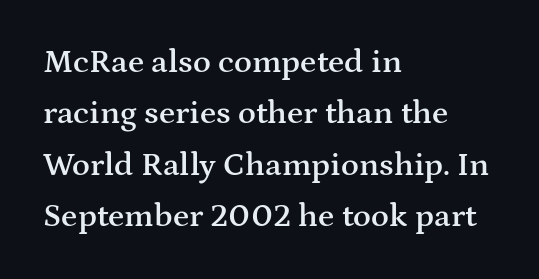
{"serif": "yes", "italic": "no", "bold": "semi", "weight": "semibold", "width": "wide", "stroke_contrast": "medium", "x_height": "medium", "monospaced": "no", "underline": "no", "align": "left", "line_spacing": "normal", "line_spacing_ratio": 1.56, "letter_spacing": "normal", "letter_spacing_em": 0.0, "glyph_px": 33}
